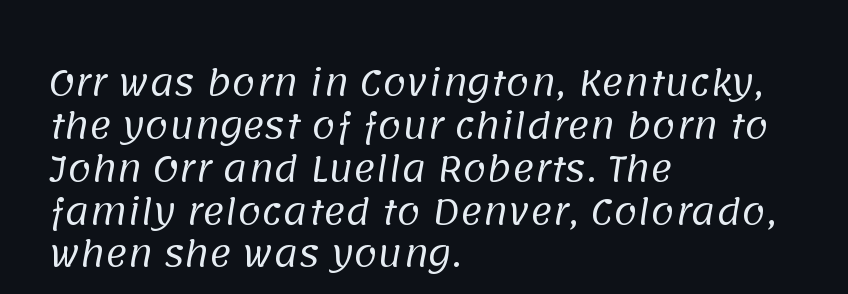
{"serif": "no", "bold": "no", "weight": "regular", "width": "normal", "stroke_contrast": "low", "x_height": "large", "monospaced": "no", "underline": "no", "align": "left", "line_spacing": "normal", "line_spacing_ratio": 1.26, "letter_spacing": "normal", "letter_spacing_em": 0.0, "glyph_px": 34}
